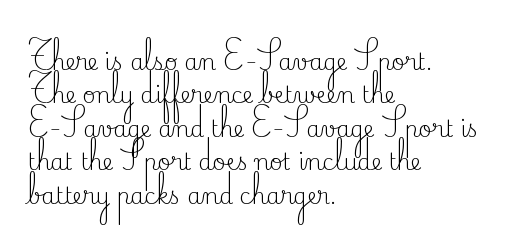
Q: Is the text bold? A: No.
Q: Is the text italic (slanted)? A: No, it is upright.
Q: Is the text underlined? A: No.
Q: How is the paragraph aligned? A: Left-aligned.
Q: Is the spacing between letters normal or unusually wide? A: Normal.
Q: Is the spacing between lines tight, normal or loose? A: Normal.
